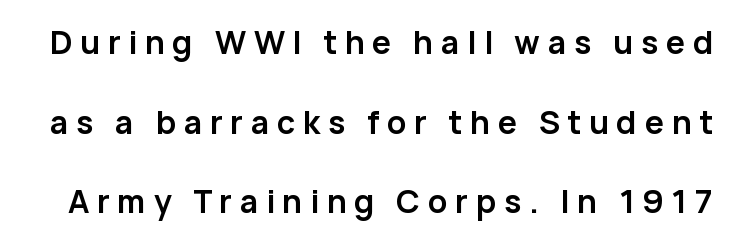
Q: Is the text bold? A: Yes.
Q: Is the text italic (slanted)? A: No, it is upright.
Q: Is the typeface a serif or a sans-serif typeface? A: Sans-serif.
Q: Is the text underlined? A: No.
Q: Is the spacing between letters normal or unusually wide? A: Unusually wide.
Q: Is the spacing between lines tight, normal or loose? A: Loose.
Q: Width (condensed, normal, or wide)? A: Normal.
Q: Stroke contrast? A: Low.
Q: x-height? A: Medium.
Q: Monospaced? A: No.
